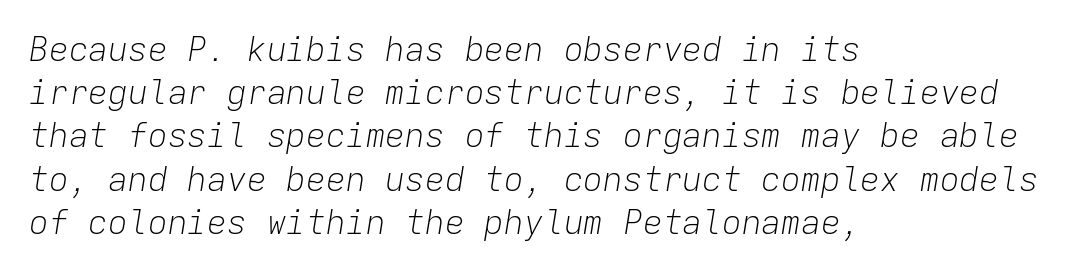
The image shows 33 px light type, italic (leaning right), monospaced; set left-aligned, normal line spacing (1.31x), normal letter spacing, not underlined; low stroke contrast and a medium x-height.
